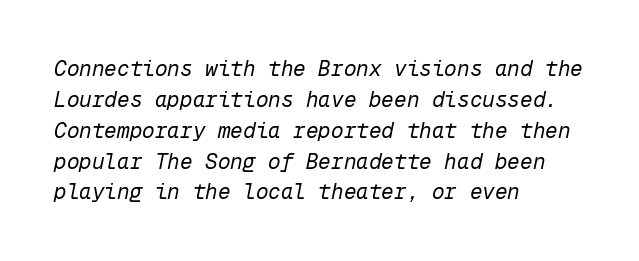
Regarding leading, the lines here are spaced in the standard way. Summary of weight: not heavy and not bold. Layout note: lines flush left. Posture: slanted. The passage shown is not underscored anywhere. The line texture is even and compact thanks to regular tracking.
